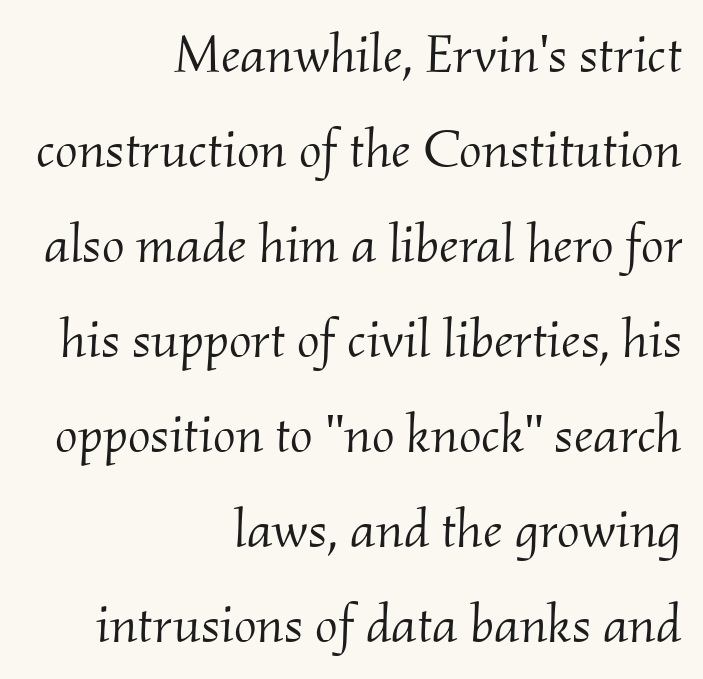
{"serif": "yes", "italic": "yes", "lean": "right", "slant_degrees": 2, "bold": "no", "weight": "light", "width": "normal", "stroke_contrast": "medium", "x_height": "small", "monospaced": "no", "underline": "no", "align": "right", "line_spacing_ratio": 1.76, "letter_spacing": "normal", "letter_spacing_em": 0.0, "glyph_px": 54}
